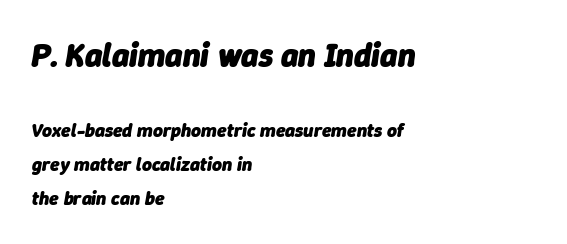
Teacher's note: observe the even left margin — that is flush-left alignment. You could not count columns in this text — the font is proportionally spaced. The rendering applies a slant to the glyphs. Chunky letters — that's bold for sure.
